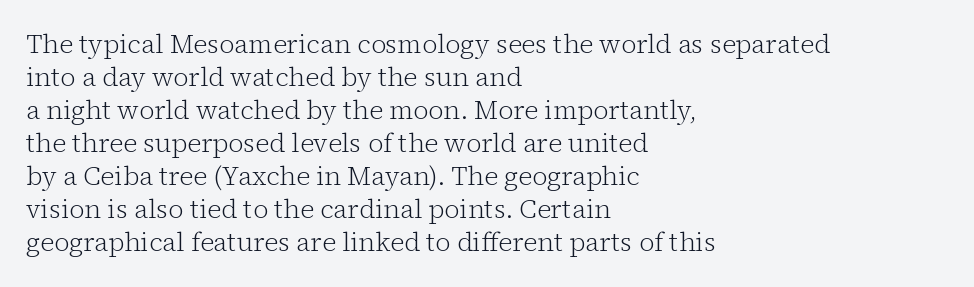
{"italic": "no", "bold": "no", "underline": "no", "align": "left", "line_spacing": "normal", "line_spacing_ratio": 1.27, "letter_spacing": "normal", "letter_spacing_em": 0.0, "glyph_px": 26}
